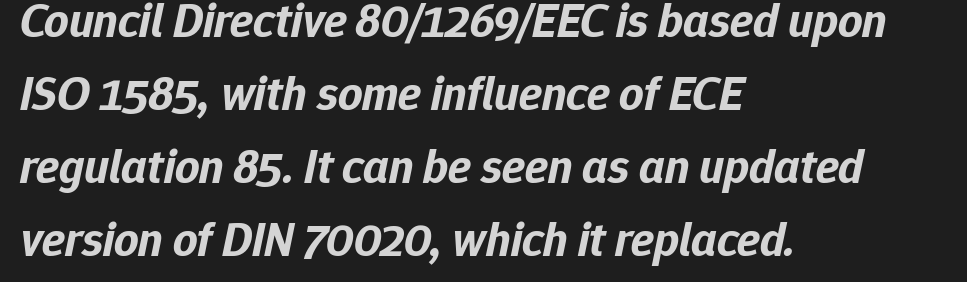
Q: Is the text bold? A: Yes.
Q: Is the text italic (slanted)? A: Yes, it leans right by about 12 degrees.
Q: Is the text underlined? A: No.
Q: How is the paragraph aligned? A: Left-aligned.
Q: Is the spacing between letters normal or unusually wide? A: Normal.
Q: Is the spacing between lines tight, normal or loose? A: Normal.
Q: Width (condensed, normal, or wide)? A: Normal.
Q: Stroke contrast? A: Low.
Q: x-height? A: Medium.
Q: Monospaced? A: No.
